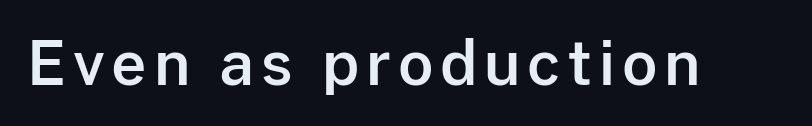
The image shows 61 px sans-serif type, upright; set not underlined; low stroke contrast and a medium x-height.
